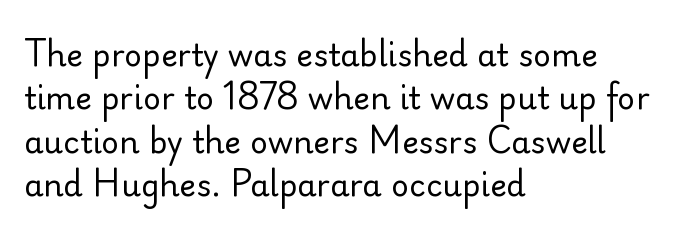
The strokes carry an ordinary text weight at most. Examine the stroke ends and you'll find no serifs. Think of a printed novel: that variable character pitch is what you see here. Alignment: flush left. The leading is moderate, giving the passage an even texture. The letters sit at their default tracking, neither squeezed nor spread.
